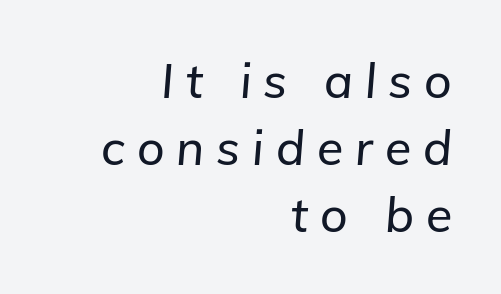
Spacing verdict: proportional, widths tailored to each character. The rendering anchors every line to the right-hand side. You could only call the tracking loose — the letters float apart. Italic: yes, the glyphs are oblique. Descenders are the only things crossing below the line.
